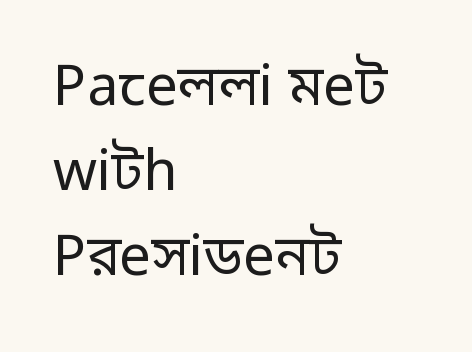
The lines sit at an ordinary, default distance from one another. Nope, not italic — everything's standing straight. Are there feet on the stems? There aren't — it's a sans. Compared with a typical body face, this is equally light or lighter still.
